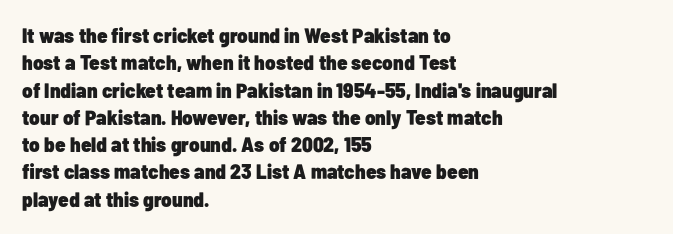
Q: Is the text bold? A: Yes.
Q: Is the text italic (slanted)? A: No, it is upright.
Q: Is the text underlined? A: No.
Q: How is the paragraph aligned? A: Left-aligned.
Q: Is the spacing between letters normal or unusually wide? A: Normal.
Q: Is the spacing between lines tight, normal or loose? A: Normal.
